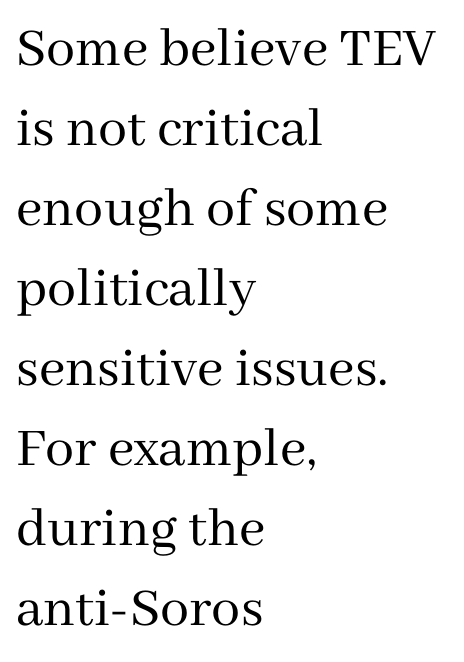
The image shows 58 px regular-weight serif type, upright; set left-aligned, normal line spacing (1.38x), normal letter spacing, not underlined; medium stroke contrast and a medium x-height.
